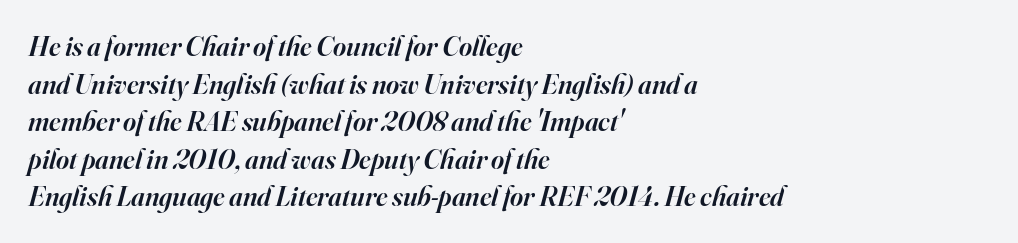
{"serif": "yes", "italic": "yes", "lean": "right", "slant_degrees": 16, "bold": "semi", "weight": "semibold", "width": "normal", "stroke_contrast": "high", "x_height": "small", "monospaced": "no", "underline": "no", "align": "left", "line_spacing": "normal", "line_spacing_ratio": 1.34, "letter_spacing": "normal", "letter_spacing_em": 0.0, "glyph_px": 28}
